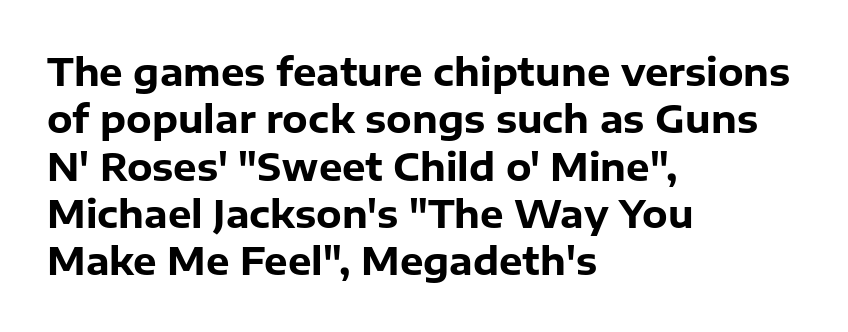
Upright lettering throughout. The typeface chosen for these lines omits serifs. Quick note: interline space is typical. Descender tails drop into unmarked territory.
